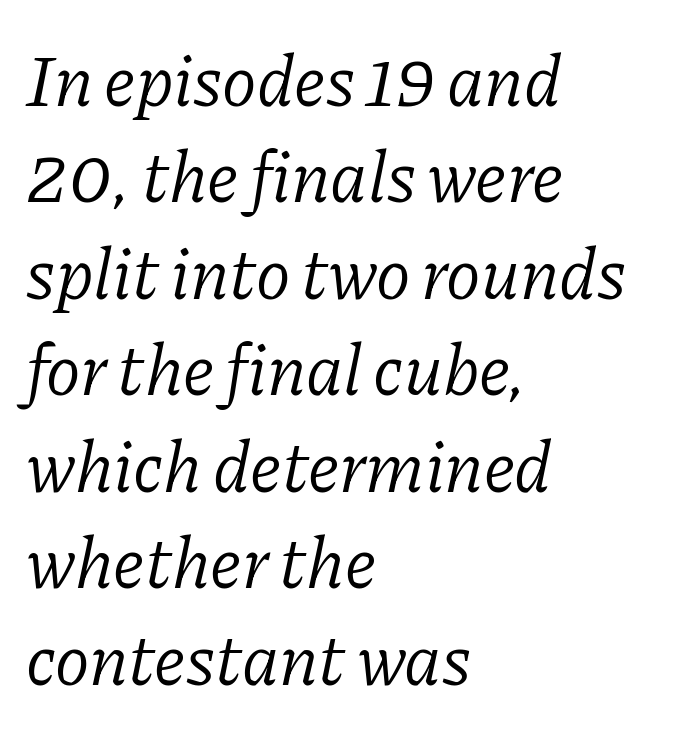
{"serif": "yes", "italic": "yes", "lean": "right", "slant_degrees": 11, "bold": "no", "weight": "light", "width": "normal", "stroke_contrast": "low", "x_height": "medium", "monospaced": "no", "underline": "no", "align": "left", "line_spacing": "normal", "line_spacing_ratio": 1.34, "letter_spacing": "normal", "letter_spacing_em": 0.0, "glyph_px": 72}
